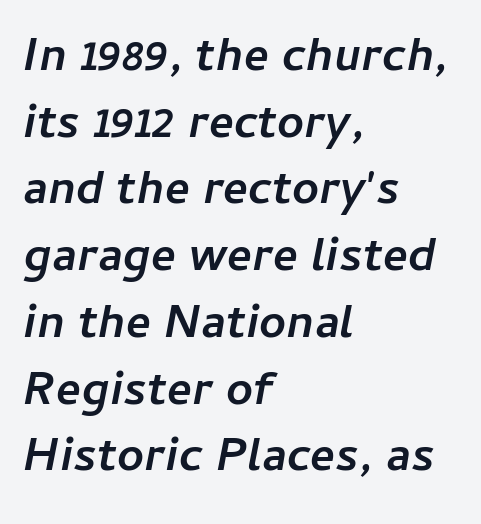
The tracking reads as untouched default to a designer's eye. The setting favours the left margin, as ordinary paragraphs usually do. These words are printed bold, with thick strokes throughout. Looking at the ascenders, they clearly lean.
